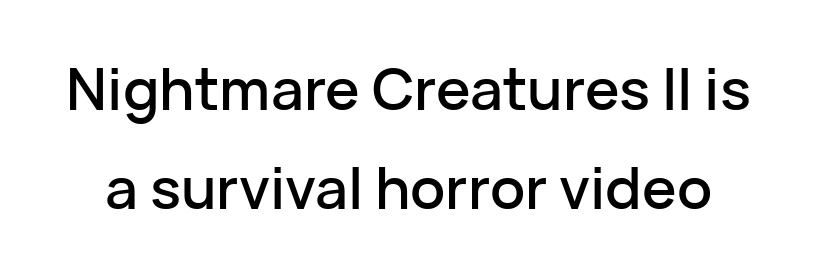
{"serif": "no", "italic": "no", "width": "normal", "stroke_contrast": "low", "x_height": "medium", "monospaced": "no", "underline": "no", "line_spacing_ratio": 1.71, "letter_spacing": "normal", "letter_spacing_em": 0.0, "glyph_px": 58}
